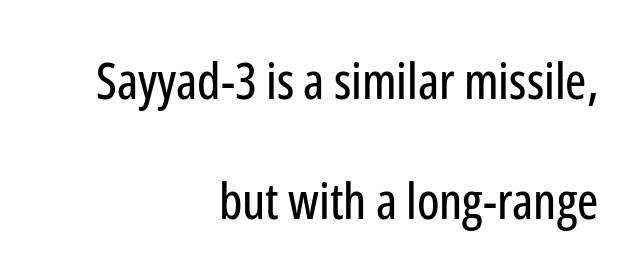
The image shows 50 px condensed sans-serif type, upright; set right-aligned, loose line spacing (2.4x), normal letter spacing, not underlined; low stroke contrast and a medium x-height.
